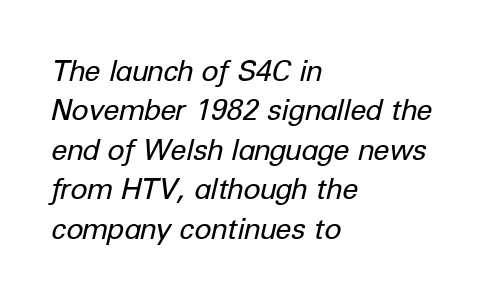
The image shows 29 px regular-weight type, italic (leaning right); set left-aligned, normal line spacing (1.36x), normal letter spacing, not underlined; low stroke contrast and a medium x-height.
